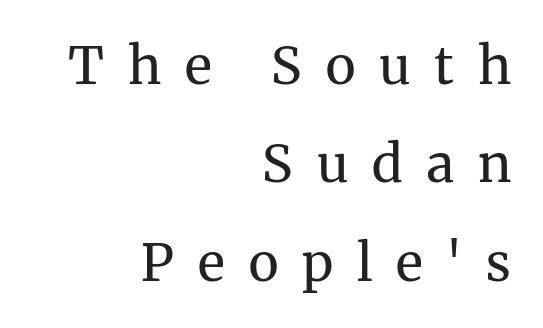
The font sits on the lighter half of the weight spectrum, regular included. Casual observation: everything's shoved over to the right. The gaps between neighbouring characters are conspicuously large. What kind of face is this? One with serifs. Descender tails drop into unmarked territory.
